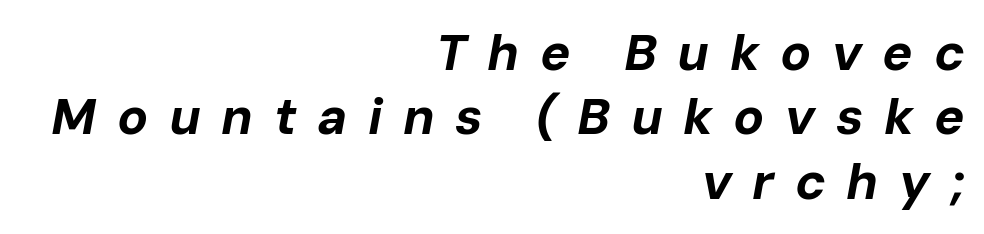
The image shows 51 px bold type, italic (leaning right); set right-aligned, normal line spacing (1.26x), unusually wide letter spacing (+0.4 em), not underlined; low stroke contrast and a medium x-height.
